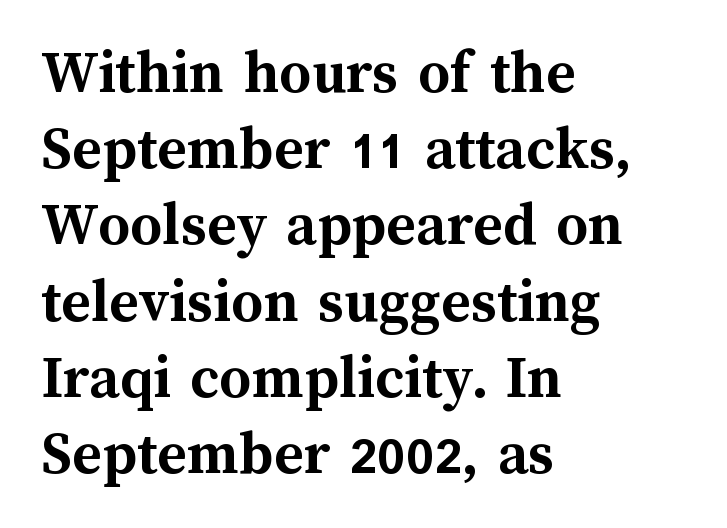
The image shows 63 px semibold type, upright; set left-aligned, line spacing 1.21x, normal letter spacing, not underlined; medium stroke contrast and a medium x-height.
